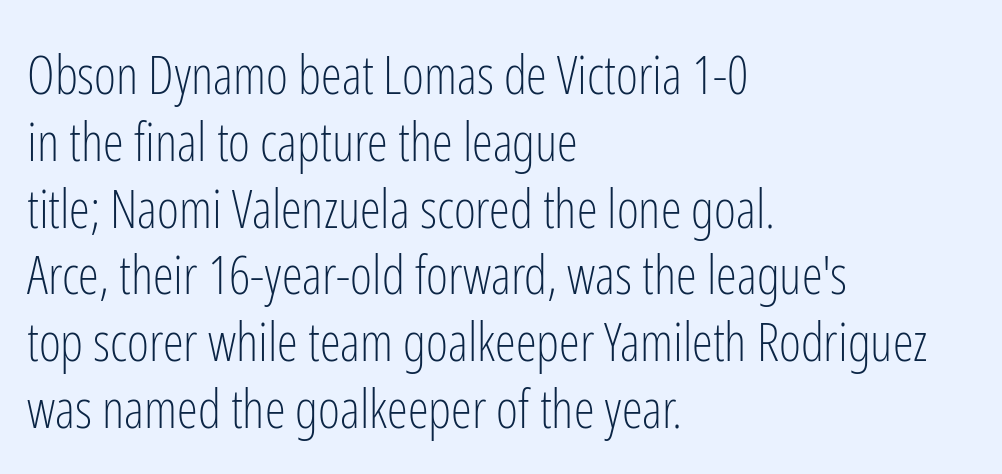
Q: Is the text bold? A: No.
Q: Is the text italic (slanted)? A: No, it is upright.
Q: Is the typeface a serif or a sans-serif typeface? A: Sans-serif.
Q: Is the text underlined? A: No.
Q: How is the paragraph aligned? A: Left-aligned.
Q: Is the spacing between letters normal or unusually wide? A: Normal.
Q: Is the spacing between lines tight, normal or loose? A: Normal.
Q: Width (condensed, normal, or wide)? A: Condensed.
Q: Stroke contrast? A: Low.
Q: x-height? A: Medium.
Q: Monospaced? A: No.
